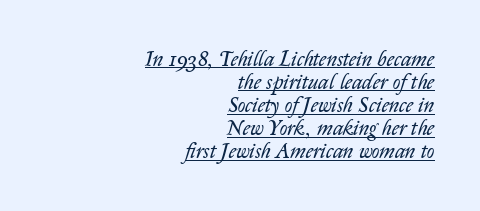
The face used here appears with an underline applied. Inter-character spacing is left at the font's built-in metrics. The letters are slanted; this is an italic face. Which margin do the lines hug? The right one — the left edge is uneven. Leading is clearly below the norm, producing a dense column. Ink coverage per letter is moderate at most.
